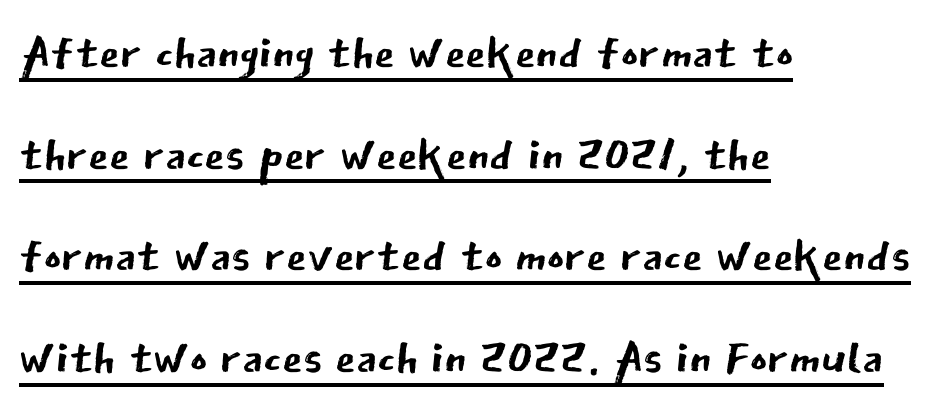
Compared with undecorated copy, this sample adds a rule below the words. Nothing unusual about the tracking: characters are spaced as the font intends. The leading is moderate, giving the passage an even texture. Think of a printed novel: that variable character pitch is what you see here. The text was rendered using a sans face with plain stroke endings. Leftover space on each line is placed entirely after the last word.
